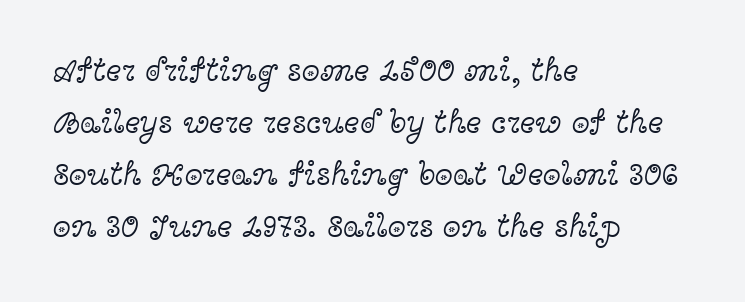
{"serif": "yes", "italic": "no", "bold": "no", "weight": "light", "width": "wide", "x_height": "medium", "monospaced": "no", "underline": "no", "align": "left", "line_spacing": "normal", "line_spacing_ratio": 1.58, "letter_spacing": "normal", "letter_spacing_em": 0.0, "glyph_px": 33}
